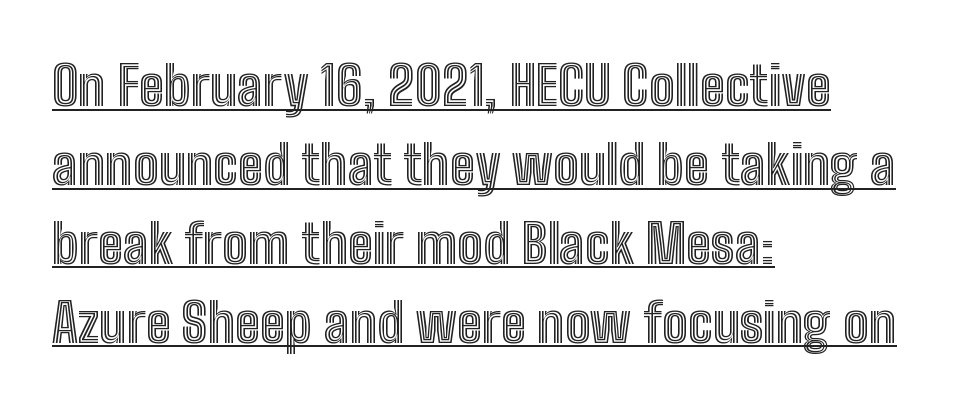
{"italic": "no", "width": "condensed", "x_height": "medium", "monospaced": "no", "underline": "yes", "align": "left", "line_spacing": "normal", "line_spacing_ratio": 1.46, "letter_spacing": "normal", "letter_spacing_em": 0.0, "glyph_px": 54}
